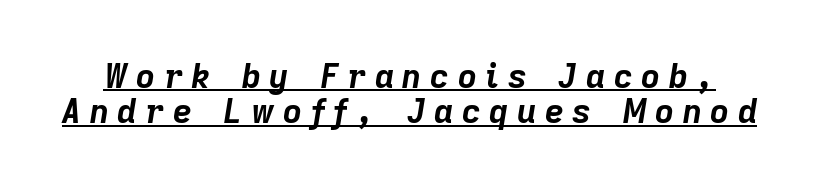
The image shows 33 px bold type, italic (leaning right); set tight line spacing (1.07x), unusually wide letter spacing (+0.26 em), underlined; low stroke contrast and a medium x-height.
